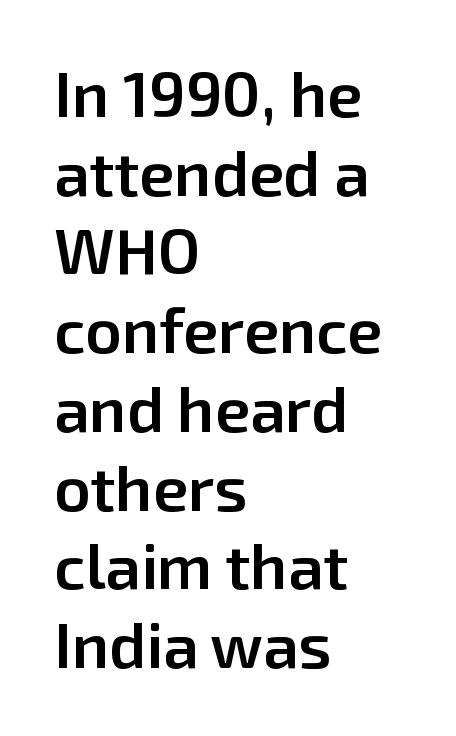
{"serif": "no", "italic": "no", "bold": "semi", "weight": "semibold", "width": "normal", "stroke_contrast": "low", "x_height": "medium", "monospaced": "no", "underline": "no", "align": "left", "line_spacing": "normal", "line_spacing_ratio": 1.25, "letter_spacing": "normal", "letter_spacing_em": 0.0, "glyph_px": 63}
